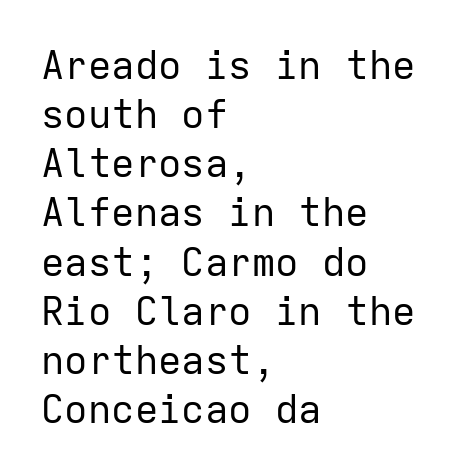
The block of text has a typical density, with ordinary space between rows. This sample uses plain, unmodified letter spacing. The font family rendered here belongs to the sans-serif group. The specimen omits any rule beneath the text block's lines.
